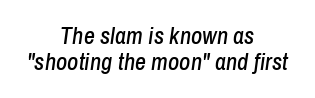
{"italic": "yes", "lean": "right", "slant_degrees": 8, "underline": "no", "align": "center", "line_spacing": "tight", "line_spacing_ratio": 1.1, "letter_spacing": "normal", "letter_spacing_em": 0.0, "glyph_px": 24}
